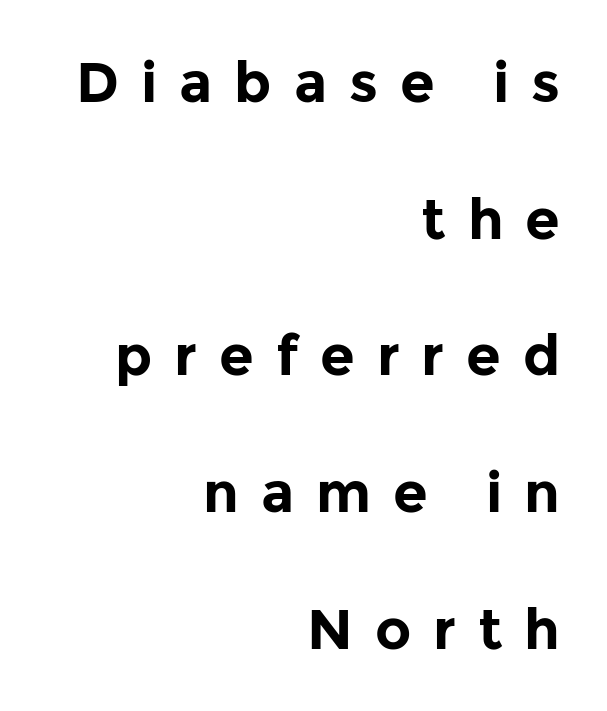
{"serif": "no", "italic": "no", "bold": "yes", "weight": "bold", "width": "normal", "stroke_contrast": "low", "x_height": "medium", "monospaced": "no", "underline": "no", "align": "right", "line_spacing": "loose", "line_spacing_ratio": 2.44, "letter_spacing": "wide", "letter_spacing_em": 0.39, "glyph_px": 56}
